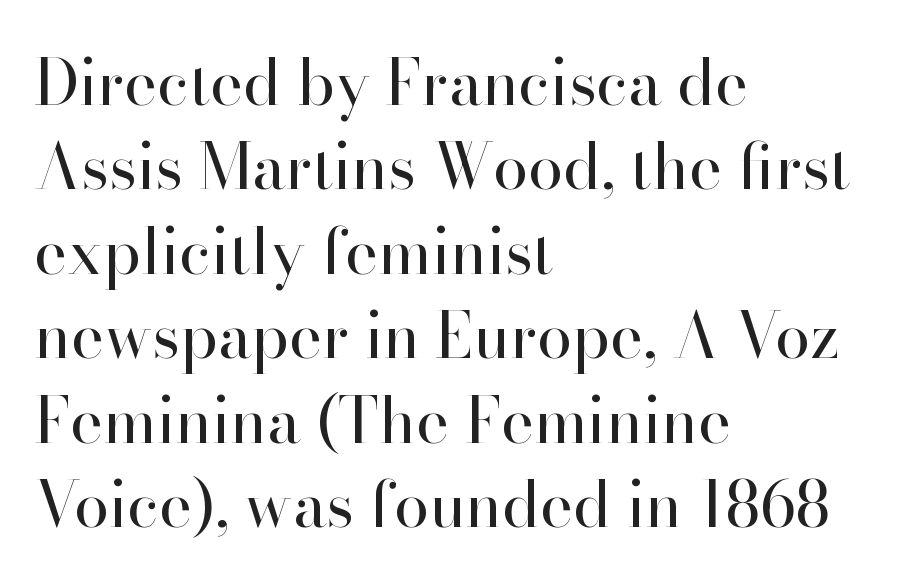
Each new line begins a customary step beneath the previous one. There is no visible air inserted between adjacent glyphs. A typesetter would label this face a serif. The space beneath each line is pristine and unruled.
